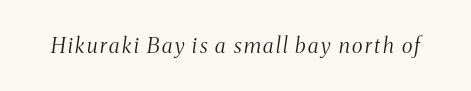
Q: Is the text bold? A: No.
Q: Is the text italic (slanted)? A: Yes, it leans right by about 8 degrees.
Q: Is the text underlined? A: No.
